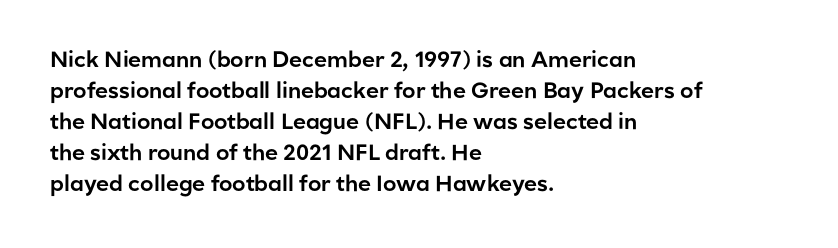
No italicization has been applied; the sample stays upright. The text block is weighted toward the left margin, trailing off unevenly rightward. Each row of text sits above clean, open space. Leading matches the norm, producing a regular column. Nobody touched the tracking dial on this one.
